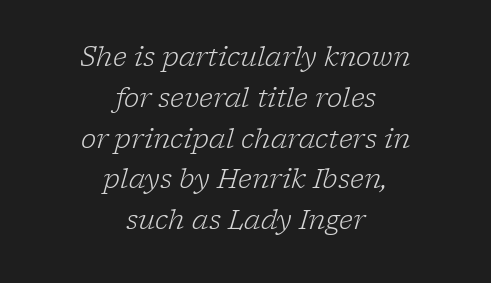
The image shows 26 px text type, italic (leaning right); set centered, normal line spacing (1.57x), normal letter spacing, not underlined.
